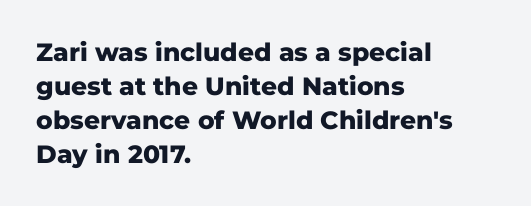
{"italic": "no", "bold": "yes", "underline": "no", "align": "left", "line_spacing": "normal", "line_spacing_ratio": 1.36, "letter_spacing": "normal", "letter_spacing_em": 0.0, "glyph_px": 25}
